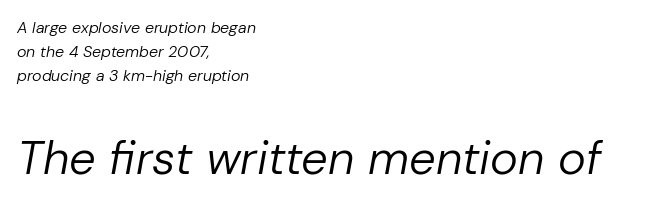
The image shows 47 px regular-weight type, italic (leaning right); set left-aligned, normal line spacing (1.5x), normal letter spacing, not underlined; the second (bottom) block is 2.94x larger; low stroke contrast and a medium x-height.
